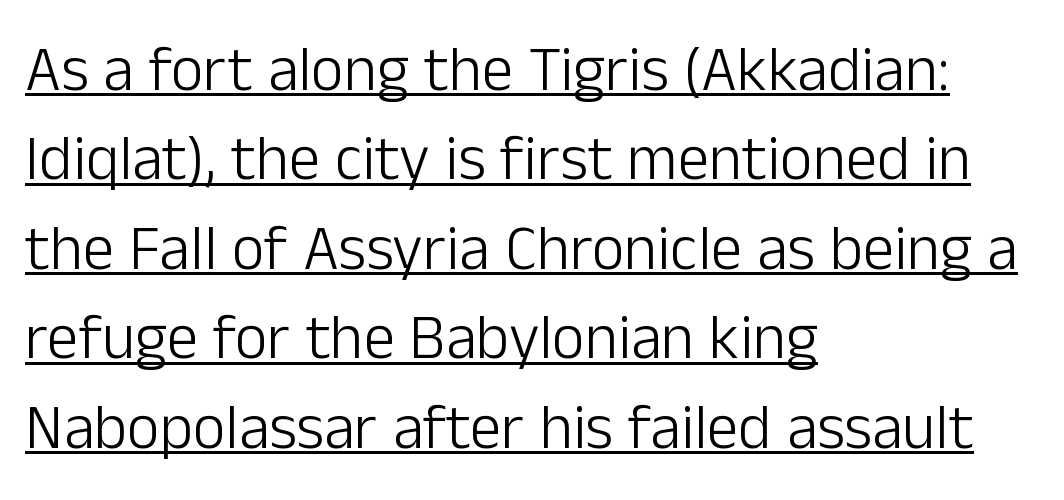
The image shows 63 px light sans-serif type, upright; set left-aligned, normal line spacing (1.42x), normal letter spacing, underlined; low stroke contrast and a medium x-height.
